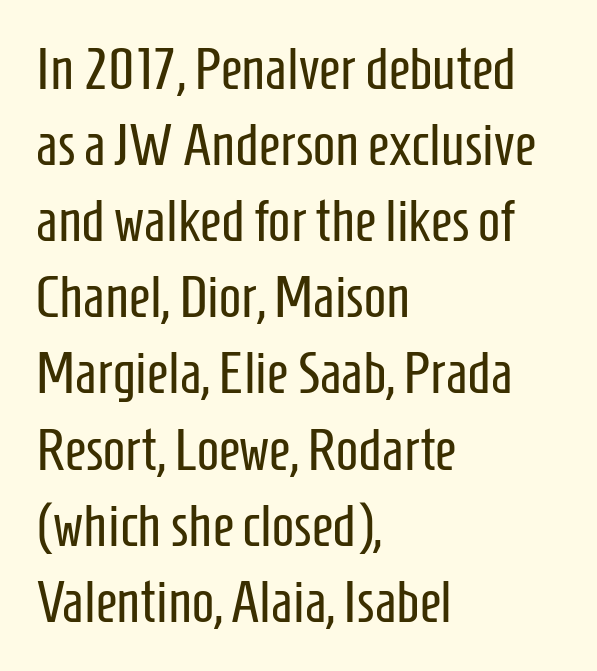
{"serif": "no", "italic": "no", "bold": "no", "weight": "regular", "width": "condensed", "stroke_contrast": "low", "x_height": "medium", "monospaced": "no", "underline": "no", "align": "left", "line_spacing": "normal", "line_spacing_ratio": 1.29, "letter_spacing": "normal", "letter_spacing_em": 0.0, "glyph_px": 59}
